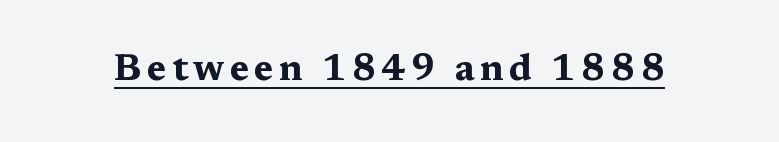
The passage shown is underscored from start to finish. The glyphs have the mass of a bold cut. A typesetter would label this face a serif. When letters stand straight like this, we call the style roman or upright. Spacing verdict: proportional, widths tailored to each character.
